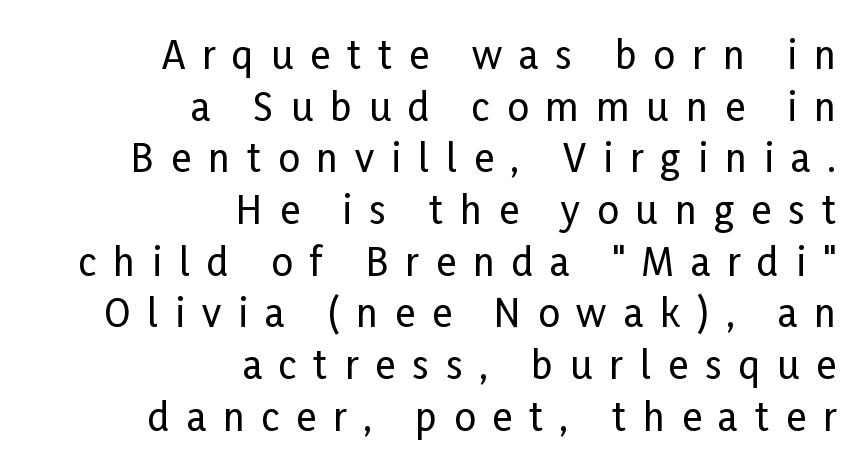
Q: Is the text italic (slanted)? A: No, it is upright.
Q: Is the typeface a serif or a sans-serif typeface? A: Sans-serif.
Q: Is the text underlined? A: No.
Q: How is the paragraph aligned? A: Right-aligned.
Q: Is the spacing between letters normal or unusually wide? A: Unusually wide.
Q: Is the spacing between lines tight, normal or loose? A: Normal.
Q: Width (condensed, normal, or wide)? A: Condensed.
Q: Stroke contrast? A: Low.
Q: x-height? A: Medium.
Q: Monospaced? A: No.
